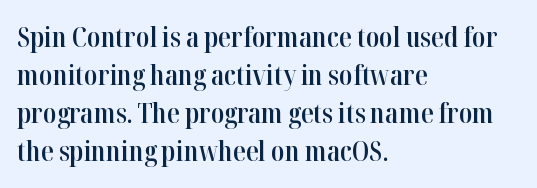
Regular leading. Looks like regular typesetting: each glyph gets only the width it needs. Short and long lines alike share a common starting point at left. The specimen reads as upright at a glance.
